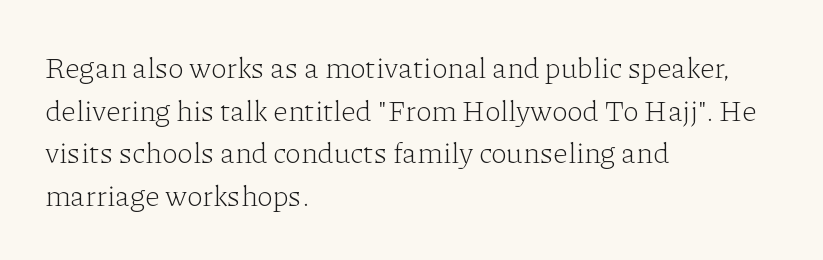
{"serif": "yes", "italic": "no", "bold": "no", "weight": "light", "width": "normal", "stroke_contrast": "low", "x_height": "medium", "monospaced": "no", "underline": "no", "align": "left", "line_spacing": "normal", "line_spacing_ratio": 1.47, "letter_spacing": "normal", "letter_spacing_em": 0.0, "glyph_px": 29}
